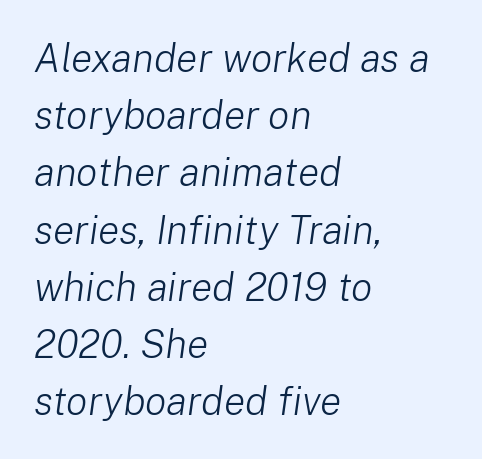
Q: Is the text bold? A: No.
Q: Is the text italic (slanted)? A: Yes, it leans right by about 8 degrees.
Q: Is the text underlined? A: No.
Q: How is the paragraph aligned? A: Left-aligned.
Q: Is the spacing between letters normal or unusually wide? A: Normal.
Q: Is the spacing between lines tight, normal or loose? A: Normal.
Q: Width (condensed, normal, or wide)? A: Normal.
Q: Stroke contrast? A: Low.
Q: x-height? A: Medium.
Q: Monospaced? A: No.
